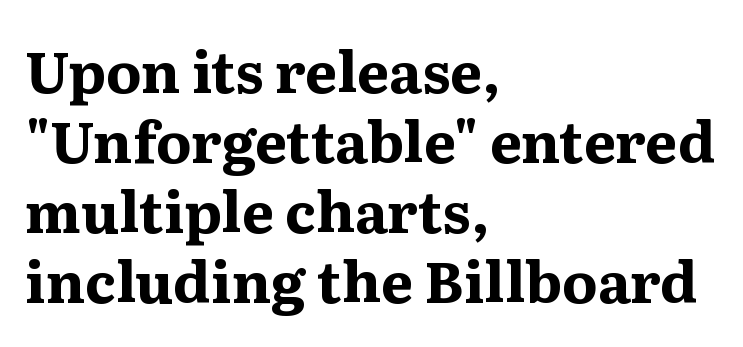
{"serif": "yes", "italic": "no", "bold": "yes", "weight": "bold", "width": "normal", "stroke_contrast": "medium", "x_height": "medium", "monospaced": "no", "underline": "no", "align": "left", "line_spacing_ratio": 1.23, "letter_spacing": "normal", "letter_spacing_em": 0.0, "glyph_px": 57}
